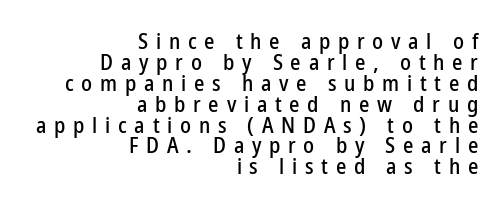
The image shows 22 px text type, upright; set right-aligned, tight line spacing (0.95x), unusually wide letter spacing (+0.35 em), not underlined.
